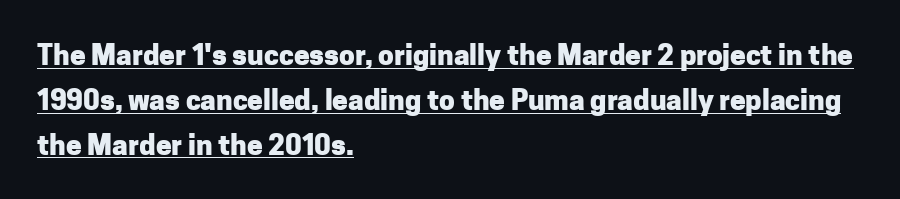
Q: Is the text bold? A: Yes.
Q: Is the text italic (slanted)? A: No, it is upright.
Q: Is the typeface a serif or a sans-serif typeface? A: Sans-serif.
Q: Is the text underlined? A: Yes.
Q: How is the paragraph aligned? A: Left-aligned.
Q: Is the spacing between letters normal or unusually wide? A: Normal.
Q: Is the spacing between lines tight, normal or loose? A: Normal.
Q: Width (condensed, normal, or wide)? A: Normal.
Q: Stroke contrast? A: Low.
Q: x-height? A: Medium.
Q: Monospaced? A: No.
